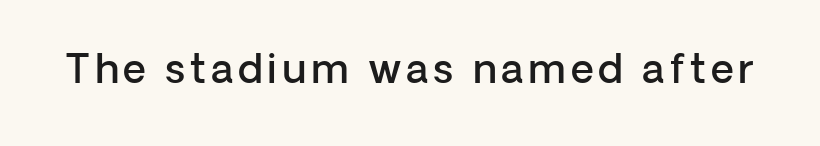
Q: Is the text bold? A: Semi-bold.
Q: Is the text italic (slanted)? A: No, it is upright.
Q: Is the typeface a serif or a sans-serif typeface? A: Sans-serif.
Q: Is the text underlined? A: No.
Q: Width (condensed, normal, or wide)? A: Normal.
Q: Stroke contrast? A: Low.
Q: x-height? A: Medium.
Q: Monospaced? A: No.
